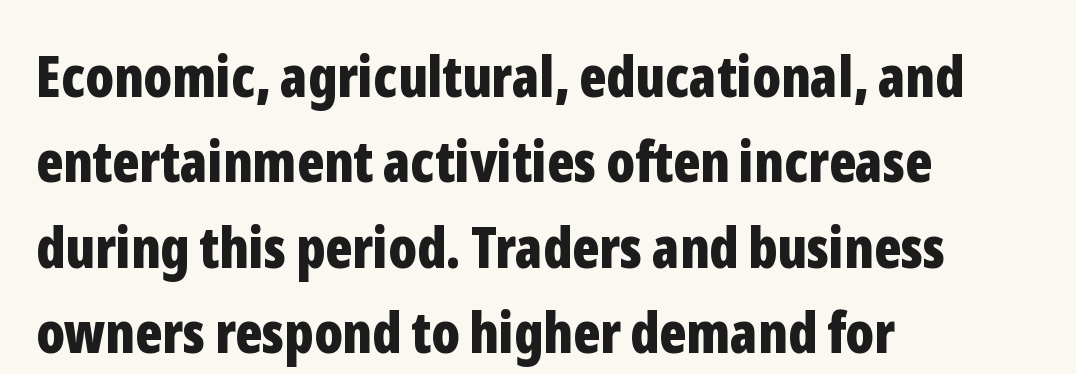
Q: Is the text bold? A: Yes.
Q: Is the text italic (slanted)? A: No, it is upright.
Q: Is the typeface a serif or a sans-serif typeface? A: Sans-serif.
Q: Is the text underlined? A: No.
Q: How is the paragraph aligned? A: Left-aligned.
Q: Is the spacing between letters normal or unusually wide? A: Normal.
Q: Is the spacing between lines tight, normal or loose? A: Normal.
Q: Width (condensed, normal, or wide)? A: Condensed.
Q: Stroke contrast? A: Low.
Q: x-height? A: Medium.
Q: Monospaced? A: No.
